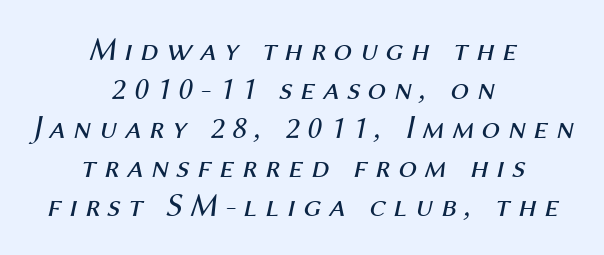
The glyphs are unaccompanied by any horizontal stroke below them. An italicized treatment has been applied to the whole sample. Weight class: somewhere from thin through regular. These lines stack symmetrically, like a column narrowing and widening about its center. You could only call the tracking loose — the letters float apart. The rendering uses natural spacing where letterforms have individual widths.
